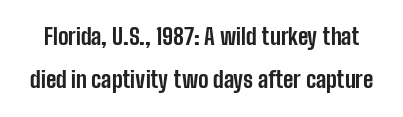
The image shows 22 px bold type, upright; set loose line spacing (1.97x), normal letter spacing, not underlined.
